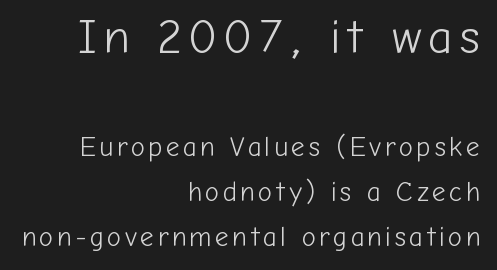
Q: Is the text bold? A: No.
Q: Is the text italic (slanted)? A: No, it is upright.
Q: Is the typeface a serif or a sans-serif typeface? A: Sans-serif.
Q: Is the text underlined? A: No.
Q: How is the paragraph aligned? A: Right-aligned.
Q: Is the spacing between lines tight, normal or loose? A: Normal.
Q: Which block of text is set in a larger size, the first (top) or the second (bottom)? A: The first (top) one.
Q: Width (condensed, normal, or wide)? A: Normal.
Q: Stroke contrast? A: Low.
Q: x-height? A: Medium.
Q: Monospaced? A: No.
